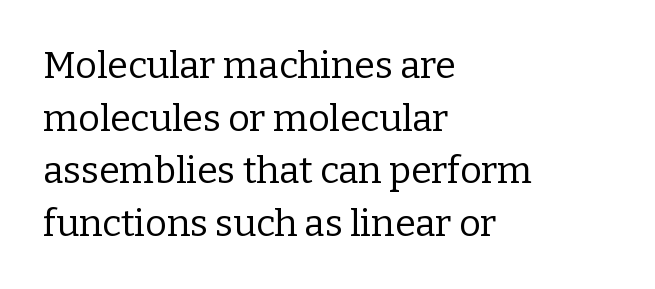
All the whitespace from short lines collects on the right. The passage shown is typed in a proportional face where columns would drift. Tall strokes in this sample are plumb rather than angled. The face used here is seriffed, in the tradition of book romans. The letters sit at their default tracking, neither squeezed nor spread.
